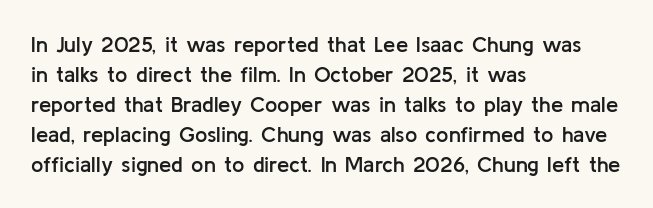
The image shows 22 px text type, upright; set left-aligned, normal line spacing (1.36x), normal letter spacing, not underlined.
